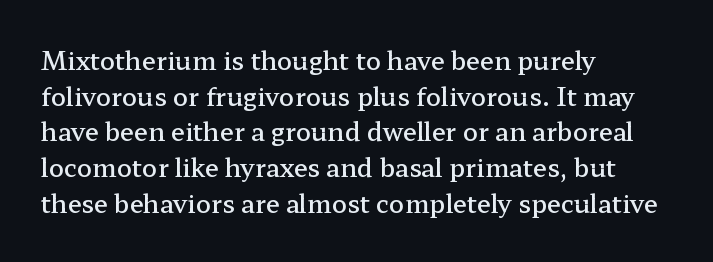
The vertical gap from one line to the next is medium. Which margin do the lines hug? The left one — the right edge is uneven. If you drew a line through each stem, it would be perfectly vertical. Has an underline been added? It has not.
